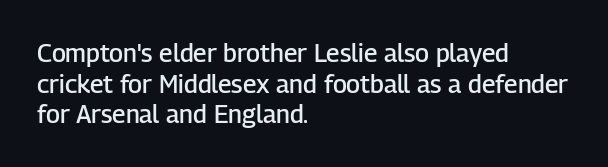
Q: Is the text bold? A: Semi-bold.
Q: Is the text italic (slanted)? A: No, it is upright.
Q: Is the text underlined? A: No.
Q: How is the paragraph aligned? A: Left-aligned.
Q: Is the spacing between letters normal or unusually wide? A: Normal.
